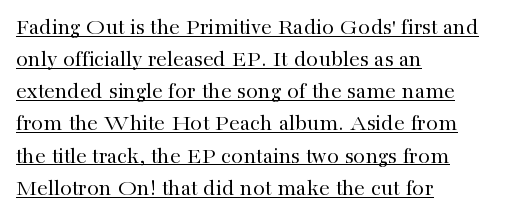
The image shows 24 px text type, upright; set left-aligned, normal line spacing (1.34x), normal letter spacing, underlined.
